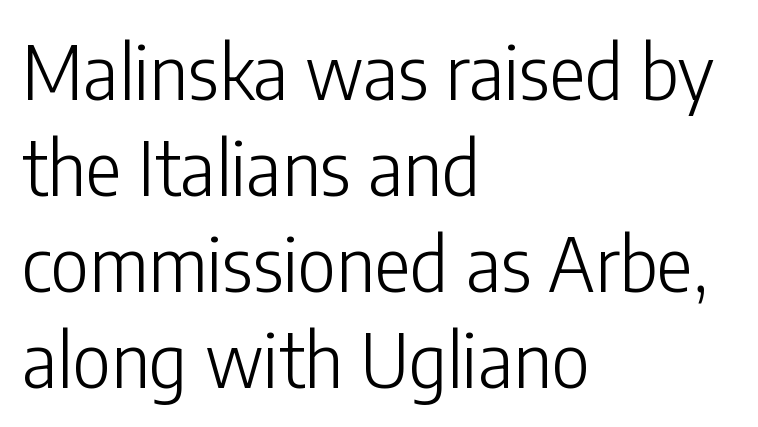
Q: Is the text bold? A: No.
Q: Is the text italic (slanted)? A: No, it is upright.
Q: Is the typeface a serif or a sans-serif typeface? A: Sans-serif.
Q: Is the text underlined? A: No.
Q: How is the paragraph aligned? A: Left-aligned.
Q: Is the spacing between letters normal or unusually wide? A: Normal.
Q: Is the spacing between lines tight, normal or loose? A: Normal.
Q: Width (condensed, normal, or wide)? A: Condensed.
Q: Stroke contrast? A: Low.
Q: x-height? A: Medium.
Q: Monospaced? A: No.
